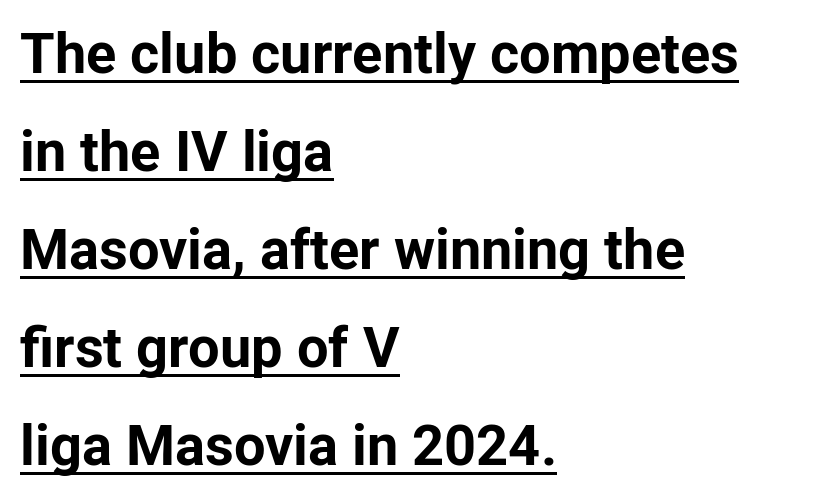
Q: Is the text bold? A: Yes.
Q: Is the text italic (slanted)? A: No, it is upright.
Q: Is the typeface a serif or a sans-serif typeface? A: Sans-serif.
Q: Is the text underlined? A: Yes.
Q: How is the paragraph aligned? A: Left-aligned.
Q: Is the spacing between letters normal or unusually wide? A: Normal.
Q: Width (condensed, normal, or wide)? A: Normal.
Q: Stroke contrast? A: Low.
Q: x-height? A: Medium.
Q: Monospaced? A: No.
